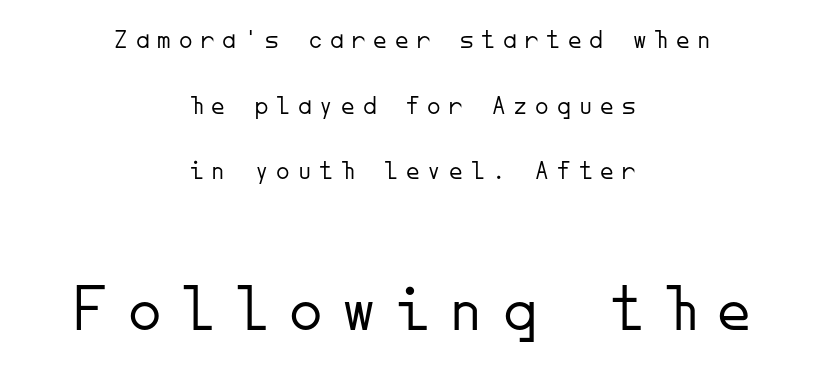
Q: Is the text bold? A: No.
Q: Is the text italic (slanted)? A: No, it is upright.
Q: Is the typeface a serif or a sans-serif typeface? A: Sans-serif.
Q: Is the text underlined? A: No.
Q: How is the paragraph aligned? A: Centered.
Q: Is the spacing between letters normal or unusually wide? A: Unusually wide.
Q: Is the spacing between lines tight, normal or loose? A: Loose.
Q: Which block of text is set in a larger size, the first (top) or the second (bottom)? A: The second (bottom) one.
Q: Width (condensed, normal, or wide)? A: Normal.
Q: Stroke contrast? A: Low.
Q: x-height? A: Small.
Q: Monospaced? A: Yes.
